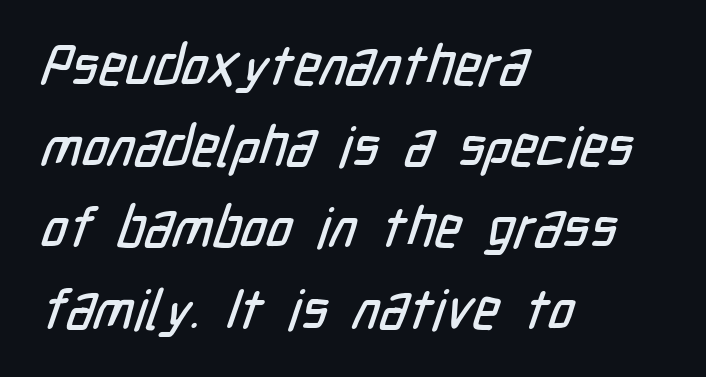
A typesetter would call this proportional, since set widths differ per character. Honestly, the letter spacing is just normal — you wouldn't notice it. The gap between lines stays unmarked. One glance says typical: line gaps are just what's usual. Each line starts at the same left margin while the right side varies.
